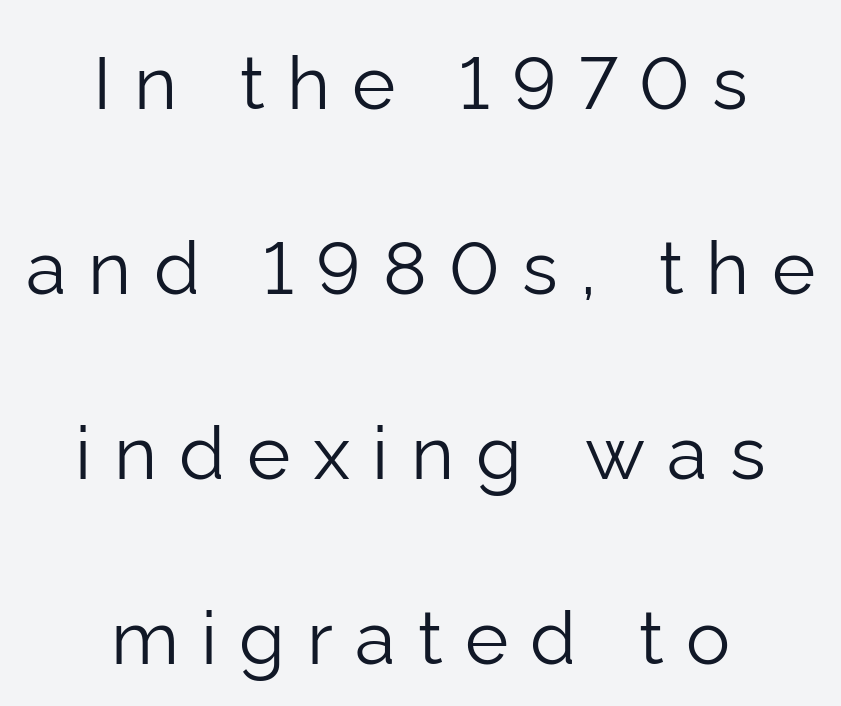
{"serif": "no", "italic": "no", "bold": "no", "weight": "light", "width": "normal", "stroke_contrast": "low", "x_height": "medium", "monospaced": "no", "underline": "no", "align": "center", "line_spacing": "loose", "line_spacing_ratio": 2.5, "letter_spacing": "wide", "letter_spacing_em": 0.3, "glyph_px": 74}
